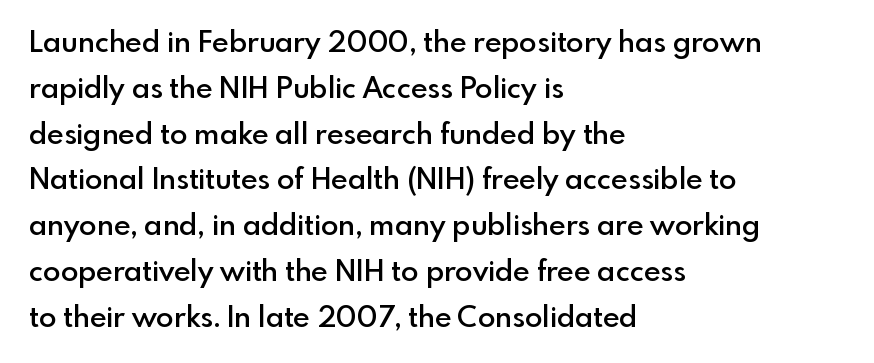
Notice how descenders clear the ascenders below comfortably — that's standard leading. A roman cut, with each character standing at attention. Glance below the letters and you will spot only blank space. Does the type have serifs? No, each stem ends abruptly. In CSS terms this would be text-align: left. Glyph-to-glyph distance matches everyday printed text.
